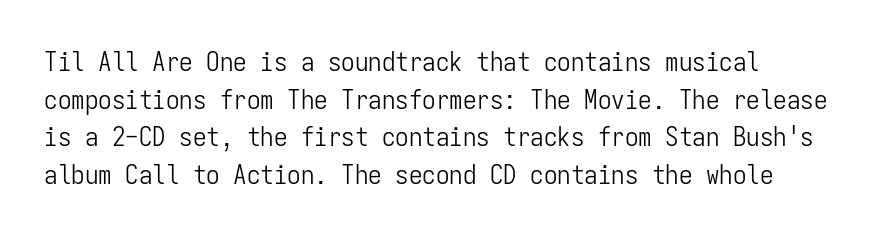
The image shows 27 px text type, upright; set left-aligned, normal line spacing (1.39x), normal letter spacing, not underlined.
